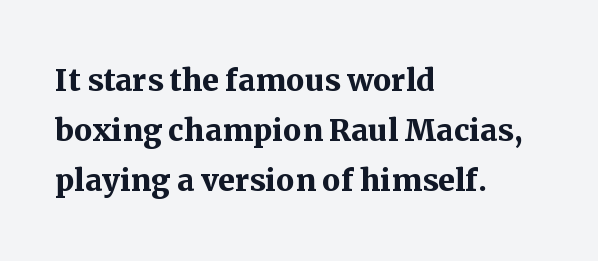
Q: Is the text bold? A: Yes.
Q: Is the text italic (slanted)? A: No, it is upright.
Q: Is the typeface a serif or a sans-serif typeface? A: Serif.
Q: Is the text underlined? A: No.
Q: How is the paragraph aligned? A: Left-aligned.
Q: Is the spacing between letters normal or unusually wide? A: Normal.
Q: Width (condensed, normal, or wide)? A: Normal.
Q: Stroke contrast? A: Medium.
Q: x-height? A: Medium.
Q: Monospaced? A: No.
